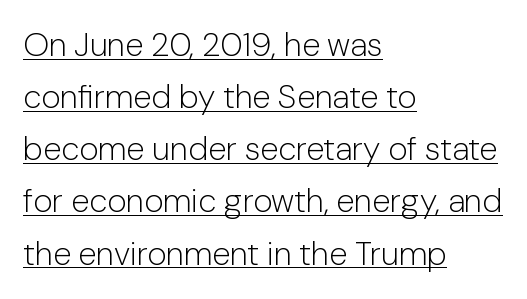
Q: Is the text bold? A: No.
Q: Is the text italic (slanted)? A: No, it is upright.
Q: Is the typeface a serif or a sans-serif typeface? A: Sans-serif.
Q: Is the text underlined? A: Yes.
Q: How is the paragraph aligned? A: Left-aligned.
Q: Is the spacing between letters normal or unusually wide? A: Normal.
Q: Is the spacing between lines tight, normal or loose? A: Normal.
Q: Width (condensed, normal, or wide)? A: Normal.
Q: Stroke contrast? A: Low.
Q: x-height? A: Medium.
Q: Monospaced? A: No.
